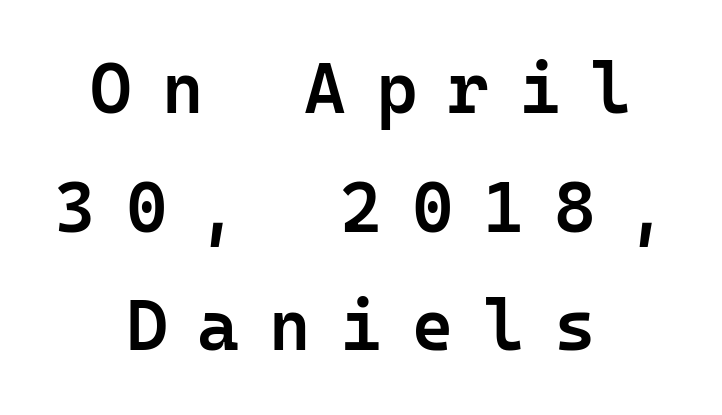
{"serif": "no", "italic": "no", "bold": "semi", "weight": "semibold", "width": "normal", "stroke_contrast": "low", "x_height": "medium", "monospaced": "yes", "underline": "no", "align": "center", "line_spacing": "normal", "line_spacing_ratio": 1.67, "letter_spacing": "wide", "letter_spacing_em": 0.42, "glyph_px": 71}
